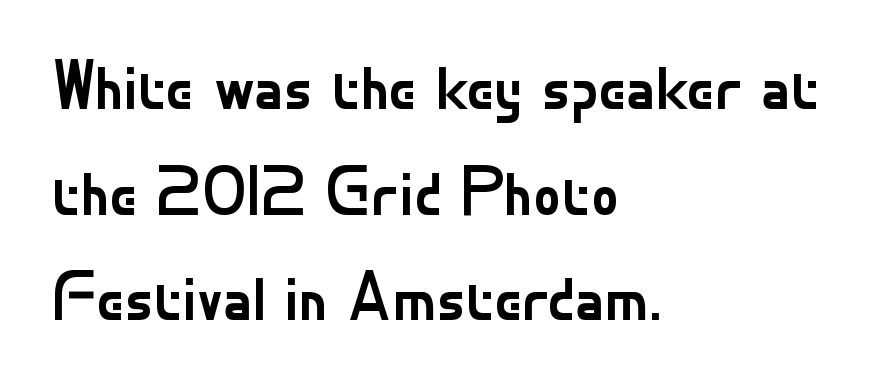
Q: Is the text bold? A: No.
Q: Is the text italic (slanted)? A: No, it is upright.
Q: Is the typeface a serif or a sans-serif typeface? A: Sans-serif.
Q: Is the text underlined? A: No.
Q: How is the paragraph aligned? A: Left-aligned.
Q: Is the spacing between letters normal or unusually wide? A: Normal.
Q: Is the spacing between lines tight, normal or loose? A: Normal.
Q: Width (condensed, normal, or wide)? A: Normal.
Q: Stroke contrast? A: Low.
Q: x-height? A: Small.
Q: Monospaced? A: No.
